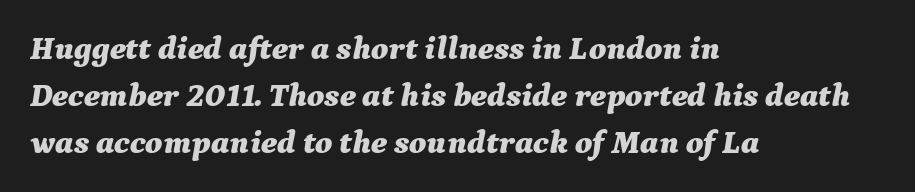
{"italic": "yes", "lean": "right", "slant_degrees": 9, "bold": "yes", "weight": "bold", "width": "normal", "stroke_contrast": "medium", "x_height": "medium", "monospaced": "no", "underline": "no", "align": "left", "line_spacing": "normal", "line_spacing_ratio": 1.42, "letter_spacing": "normal", "letter_spacing_em": 0.0, "glyph_px": 33}
